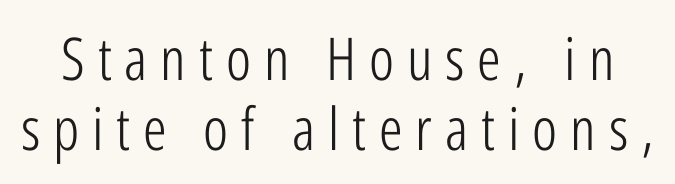
{"serif": "no", "italic": "no", "bold": "no", "weight": "light", "width": "condensed", "stroke_contrast": "low", "x_height": "medium", "monospaced": "no", "underline": "no", "line_spacing_ratio": 1.18, "letter_spacing": "wide", "letter_spacing_em": 0.22, "glyph_px": 59}
